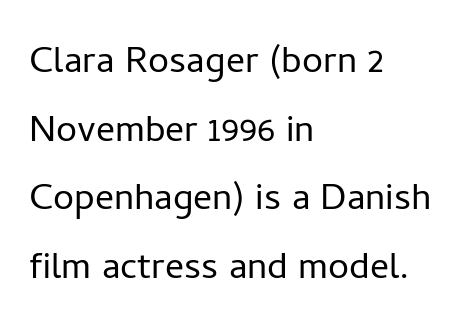
Q: Is the text bold? A: No.
Q: Is the text italic (slanted)? A: No, it is upright.
Q: Is the typeface a serif or a sans-serif typeface? A: Sans-serif.
Q: Is the text underlined? A: No.
Q: How is the paragraph aligned? A: Left-aligned.
Q: Is the spacing between letters normal or unusually wide? A: Normal.
Q: Is the spacing between lines tight, normal or loose? A: Normal.
Q: Width (condensed, normal, or wide)? A: Normal.
Q: Stroke contrast? A: Low.
Q: x-height? A: Medium.
Q: Monospaced? A: No.
